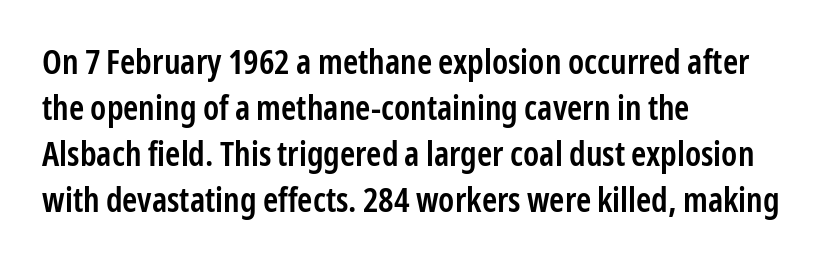
Q: Is the text bold? A: Semi-bold.
Q: Is the text italic (slanted)? A: No, it is upright.
Q: Is the typeface a serif or a sans-serif typeface? A: Sans-serif.
Q: Is the text underlined? A: No.
Q: How is the paragraph aligned? A: Left-aligned.
Q: Is the spacing between letters normal or unusually wide? A: Normal.
Q: Is the spacing between lines tight, normal or loose? A: Normal.
Q: Width (condensed, normal, or wide)? A: Condensed.
Q: Stroke contrast? A: Low.
Q: x-height? A: Medium.
Q: Monospaced? A: No.
